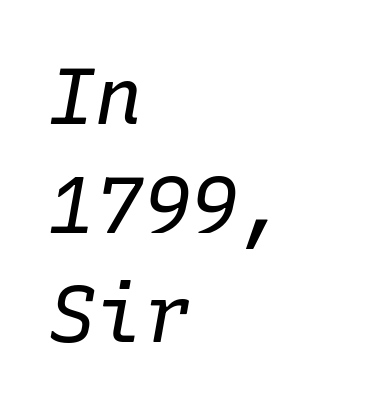
Q: Is the text bold? A: No.
Q: Is the text italic (slanted)? A: Yes, it leans right by about 10 degrees.
Q: Is the text underlined? A: No.
Q: How is the paragraph aligned? A: Left-aligned.
Q: Is the spacing between letters normal or unusually wide? A: Normal.
Q: Is the spacing between lines tight, normal or loose? A: Normal.
Q: Width (condensed, normal, or wide)? A: Normal.
Q: Stroke contrast? A: Low.
Q: x-height? A: Medium.
Q: Monospaced? A: Yes.
